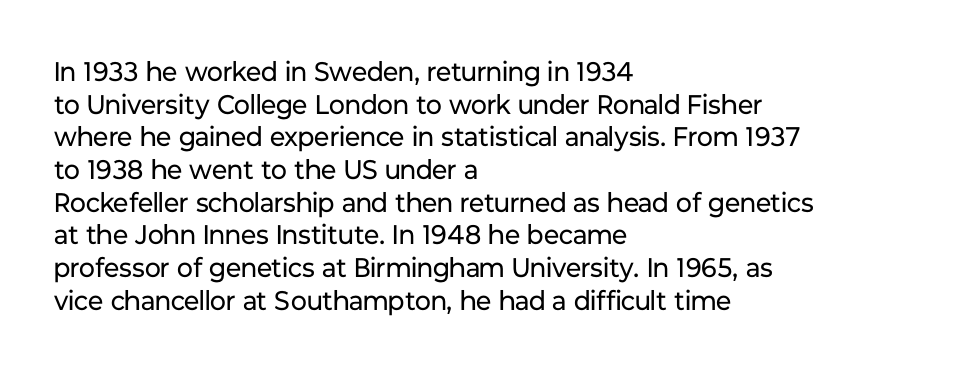
Q: Is the text bold? A: No.
Q: Is the text italic (slanted)? A: No, it is upright.
Q: Is the text underlined? A: No.
Q: How is the paragraph aligned? A: Left-aligned.
Q: Is the spacing between letters normal or unusually wide? A: Normal.
